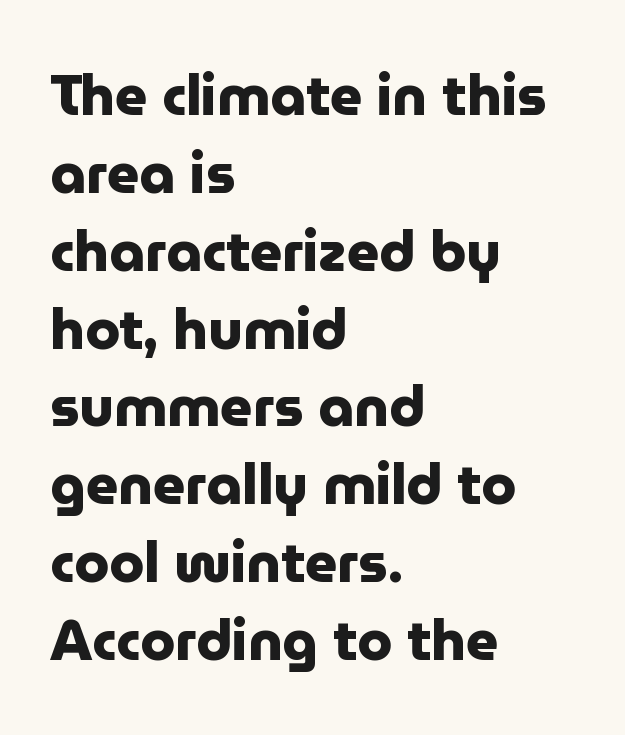
The image shows 56 px heavy sans-serif type, upright; set left-aligned, normal line spacing (1.39x), normal letter spacing, not underlined; low stroke contrast and a medium x-height.
